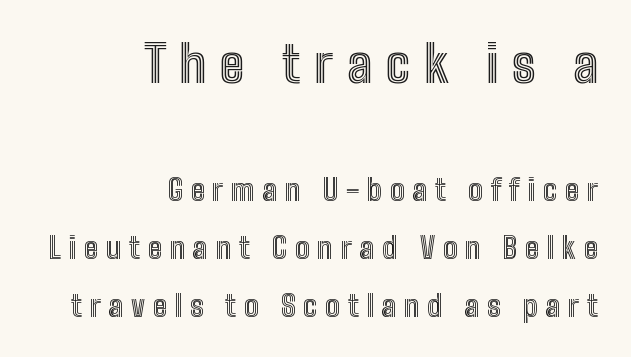
Q: Is the text italic (slanted)? A: No, it is upright.
Q: Is the text underlined? A: No.
Q: How is the paragraph aligned? A: Right-aligned.
Q: Is the spacing between letters normal or unusually wide? A: Unusually wide.
Q: Is the spacing between lines tight, normal or loose? A: Loose.
Q: Which block of text is set in a larger size, the first (top) or the second (bottom)? A: The first (top) one.
Q: Width (condensed, normal, or wide)? A: Condensed.
Q: x-height? A: Medium.
Q: Monospaced? A: No.
